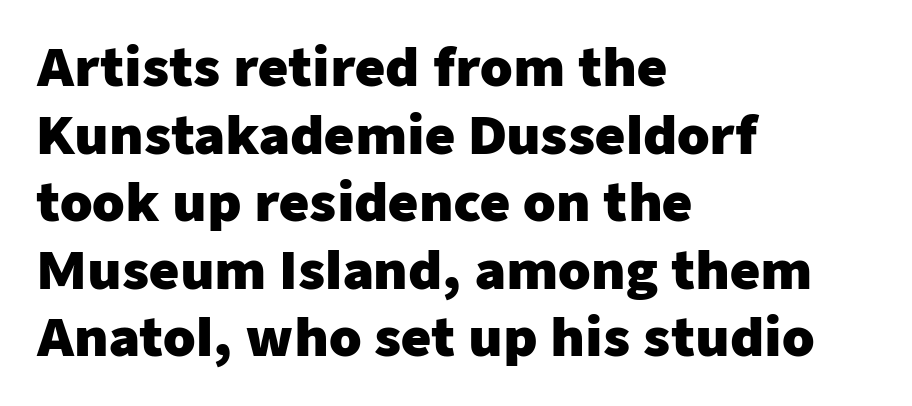
Q: Is the text bold? A: Yes.
Q: Is the text italic (slanted)? A: No, it is upright.
Q: Is the typeface a serif or a sans-serif typeface? A: Sans-serif.
Q: Is the text underlined? A: No.
Q: How is the paragraph aligned? A: Left-aligned.
Q: Is the spacing between letters normal or unusually wide? A: Normal.
Q: Is the spacing between lines tight, normal or loose? A: Normal.
Q: Width (condensed, normal, or wide)? A: Normal.
Q: Stroke contrast? A: Low.
Q: x-height? A: Medium.
Q: Monospaced? A: No.
